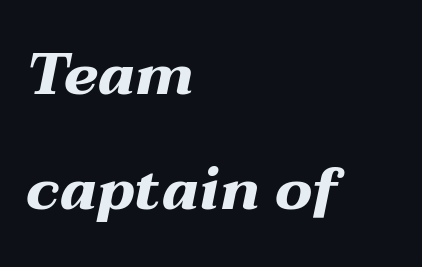
The image shows 58 px heavy, wide type, italic (leaning right); set left-aligned, loose line spacing (1.99x), normal letter spacing, not underlined; medium stroke contrast and a medium x-height.
